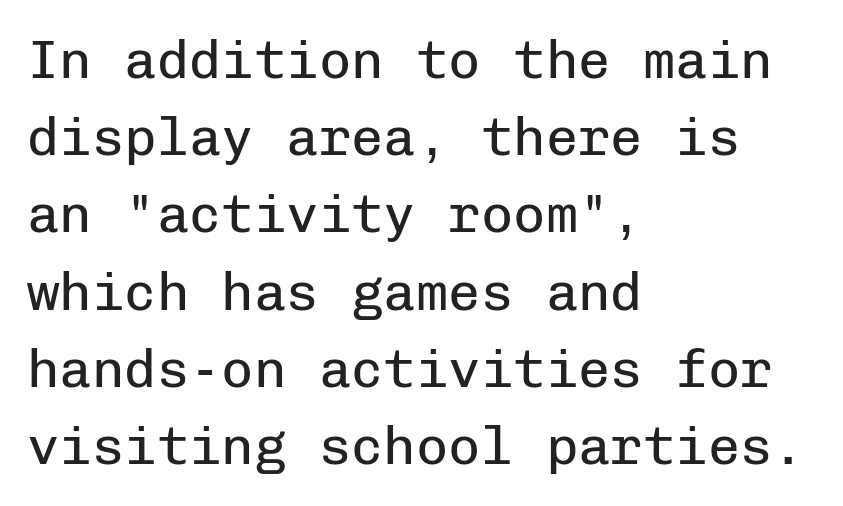
Has an underline been added? It has not. One glance says typical: line gaps are just what's usual. Line starts are locked; line ends wander. Characters follow at the spacing the type designer built in. A typesetter would call this monospace, since all characters share one set width. Is this a heavy cut? Hardly; it is regular or lighter.
